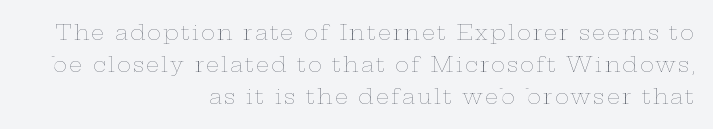
The image shows 21 px text type, upright; set right-aligned, normal line spacing (1.52x), not underlined.
